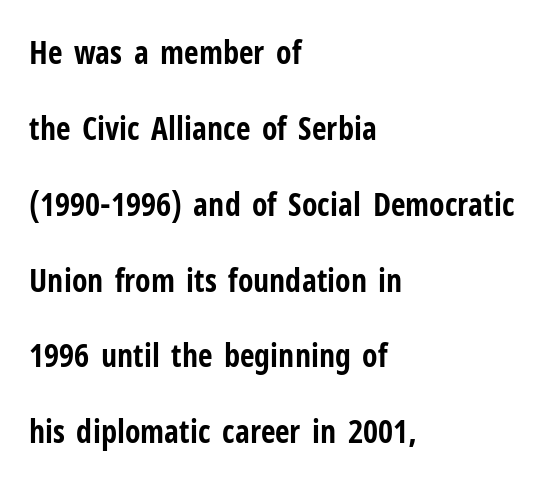
Q: Is the text bold? A: Yes.
Q: Is the text italic (slanted)? A: No, it is upright.
Q: Is the typeface a serif or a sans-serif typeface? A: Sans-serif.
Q: Is the text underlined? A: No.
Q: How is the paragraph aligned? A: Left-aligned.
Q: Is the spacing between letters normal or unusually wide? A: Normal.
Q: Is the spacing between lines tight, normal or loose? A: Loose.
Q: Width (condensed, normal, or wide)? A: Condensed.
Q: Stroke contrast? A: Low.
Q: x-height? A: Medium.
Q: Monospaced? A: No.
